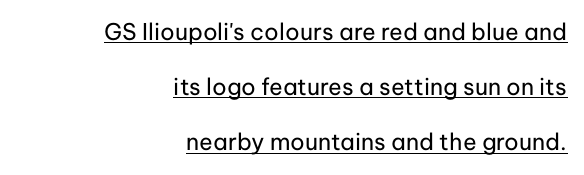
The image shows 23 px text type, upright; set right-aligned, loose line spacing (2.4x), normal letter spacing, underlined.
